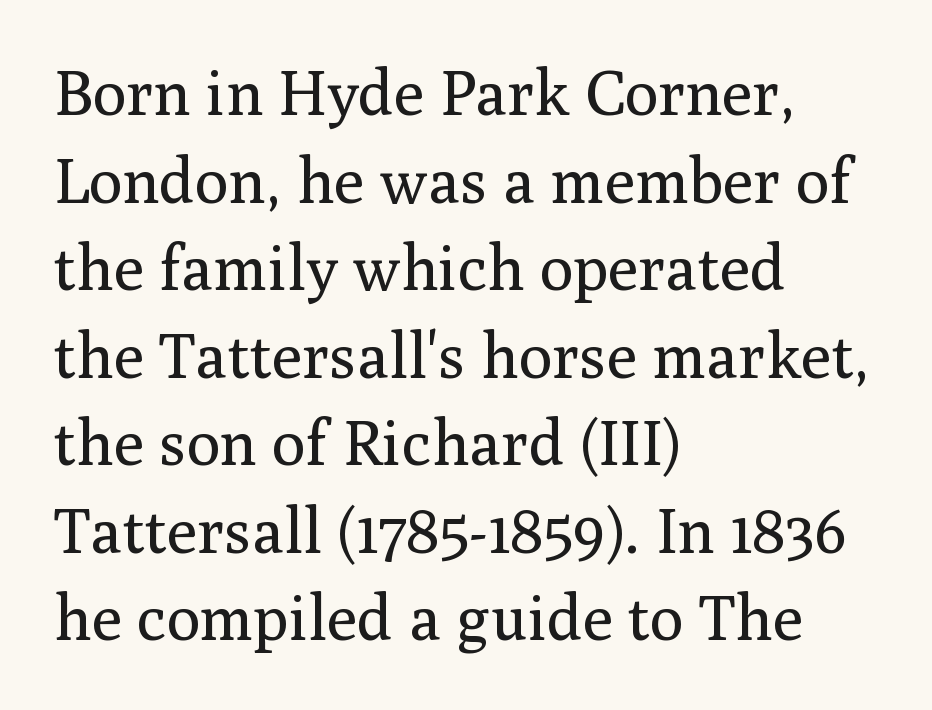
Do the letters lean? They stand straight. Compared with typical paragraphs, the rows here are spaced about the same. Underline: absent. Left-aligned paragraph, ragged on the right.
